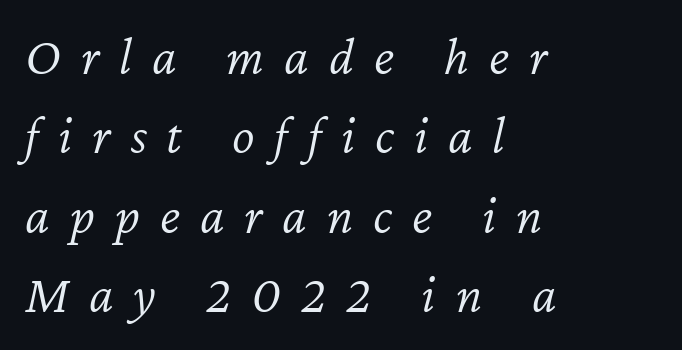
The strokes are not fattened; the text isn't bold. Is the type slanted? Yes — the strokes lean at a clear angle. Character widths vary here, with narrow letters taking less room than wide ones. One glance says typical: line gaps are just what's usual. What stands out about the letter spacing? Its width — letters are far apart.
